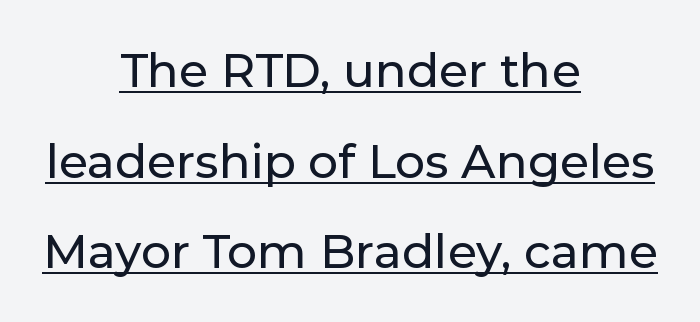
Q: Is the text italic (slanted)? A: No, it is upright.
Q: Is the typeface a serif or a sans-serif typeface? A: Sans-serif.
Q: Is the text underlined? A: Yes.
Q: How is the paragraph aligned? A: Centered.
Q: Is the spacing between letters normal or unusually wide? A: Normal.
Q: Is the spacing between lines tight, normal or loose? A: Loose.
Q: Width (condensed, normal, or wide)? A: Normal.
Q: Stroke contrast? A: Low.
Q: x-height? A: Medium.
Q: Monospaced? A: No.
